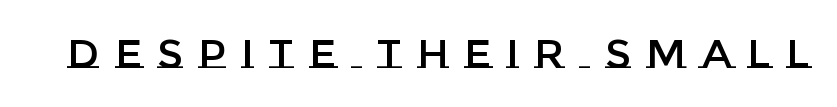
These lines are rendered in a variable-pitch font. Characters follow at a spacing far wider than the type designer built in. When letters stand straight like this, we call the style roman or upright. Nobody drew a line under any word here.
